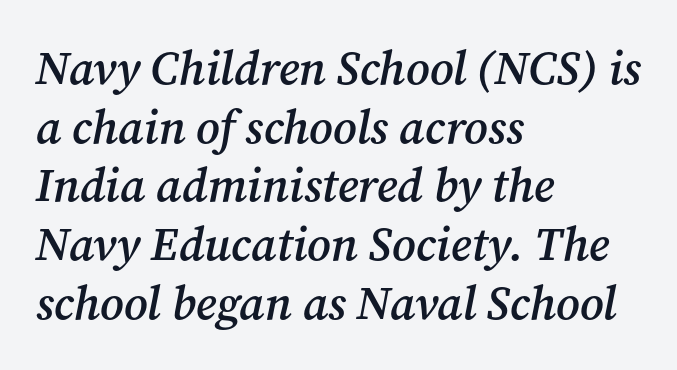
{"serif": "yes", "italic": "yes", "lean": "right", "slant_degrees": 12, "bold": "semi", "weight": "semibold", "width": "normal", "stroke_contrast": "medium", "x_height": "medium", "monospaced": "no", "underline": "no", "align": "left", "line_spacing": "normal", "line_spacing_ratio": 1.25, "letter_spacing": "normal", "letter_spacing_em": 0.0, "glyph_px": 47}
